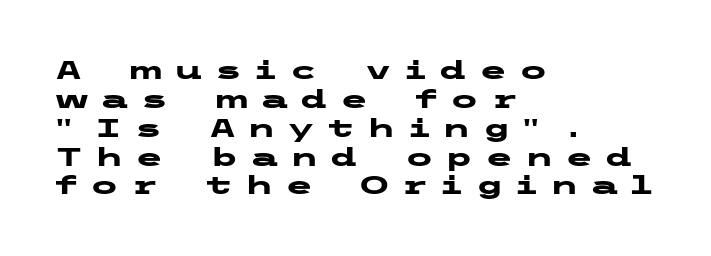
The image shows 26 px bold type, upright; set left-aligned, tight line spacing (1.11x), unusually wide letter spacing (+0.44 em), not underlined.
